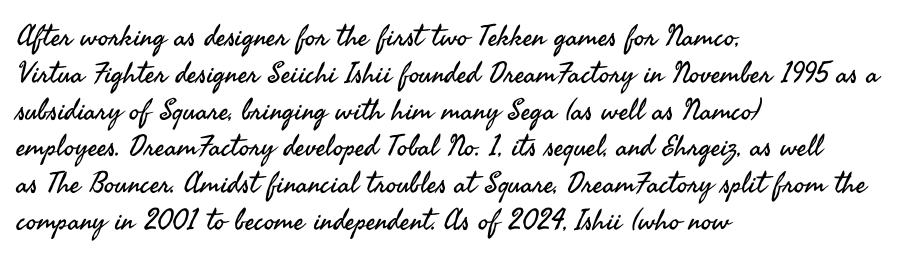
{"serif": "no", "bold": "no", "weight": "regular", "width": "normal", "stroke_contrast": "medium", "x_height": "small", "monospaced": "no", "underline": "no", "align": "left", "line_spacing": "normal", "line_spacing_ratio": 1.27, "letter_spacing": "normal", "letter_spacing_em": 0.0, "glyph_px": 29}
